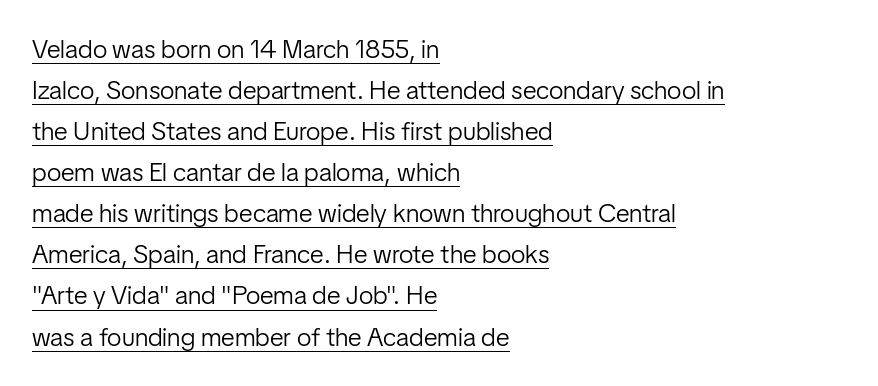
The lines sit at an ordinary, default distance from one another. In designer terms, the underline attribute is active on this setting. The type is set solid horizontally, with unmodified tracking. These lines were composed using upright roman letters. A classic flush-left, rag-right setting is used for this passage.
